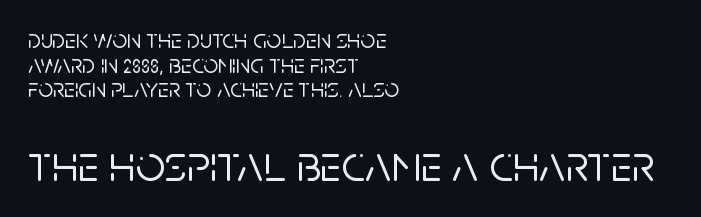
{"serif": "no", "italic": "no", "width": "normal", "stroke_contrast": "low", "x_height": "large", "monospaced": "no", "underline": "no", "align": "left", "line_spacing": "tight", "line_spacing_ratio": 0.95, "letter_spacing": "normal", "letter_spacing_em": 0.0, "larger_block": "second", "size_ratio": 1.96, "glyph_px": 51}
